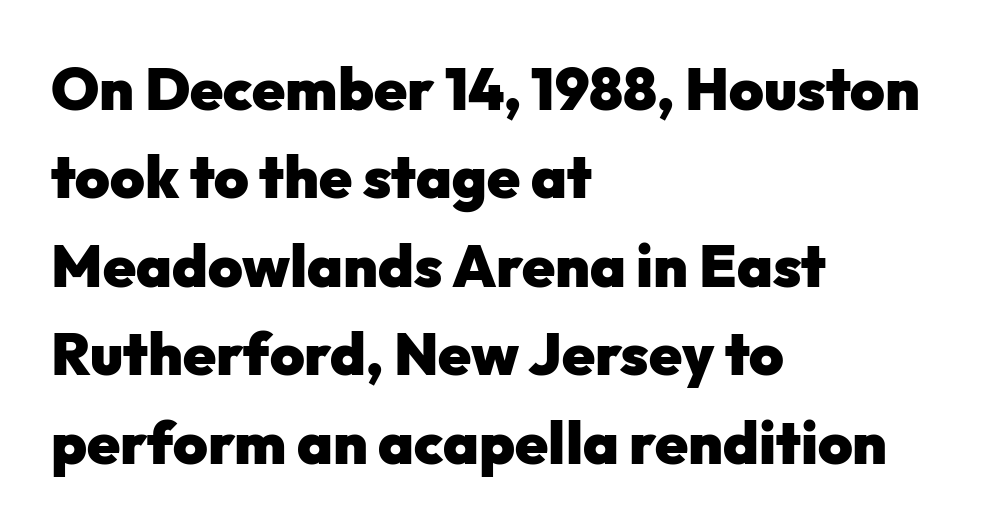
Q: Is the text bold? A: Yes.
Q: Is the text italic (slanted)? A: No, it is upright.
Q: Is the typeface a serif or a sans-serif typeface? A: Sans-serif.
Q: Is the text underlined? A: No.
Q: How is the paragraph aligned? A: Left-aligned.
Q: Is the spacing between letters normal or unusually wide? A: Normal.
Q: Is the spacing between lines tight, normal or loose? A: Normal.
Q: Width (condensed, normal, or wide)? A: Normal.
Q: Stroke contrast? A: Low.
Q: x-height? A: Medium.
Q: Monospaced? A: No.
